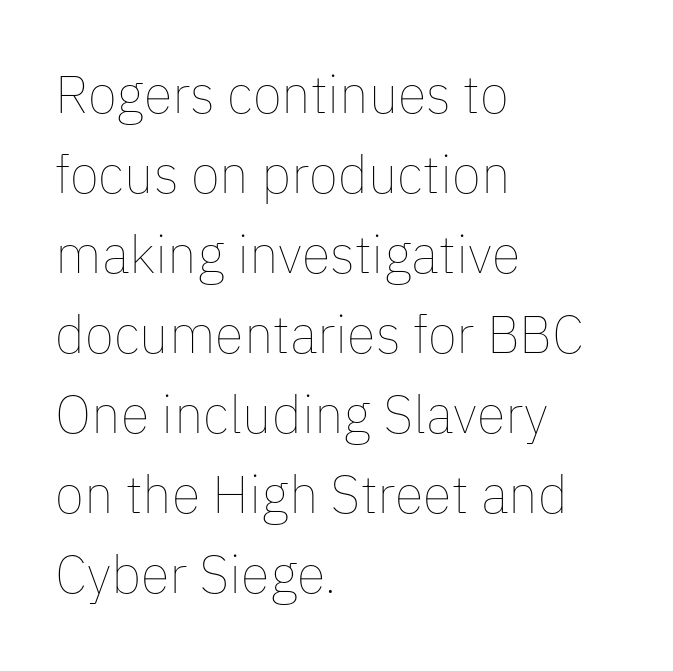
{"italic": "no", "bold": "no", "weight": "thin", "width": "normal", "stroke_contrast": "low", "x_height": "medium", "monospaced": "no", "underline": "no", "align": "left", "line_spacing": "normal", "line_spacing_ratio": 1.51, "letter_spacing": "normal", "letter_spacing_em": 0.0, "glyph_px": 53}
